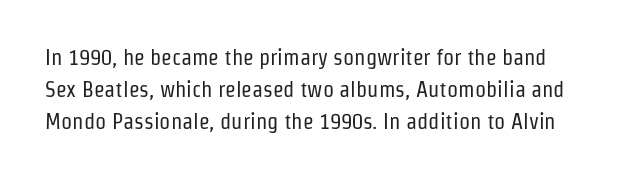
The image shows 22 px text type, upright; set normal line spacing (1.45x), normal letter spacing, not underlined.
